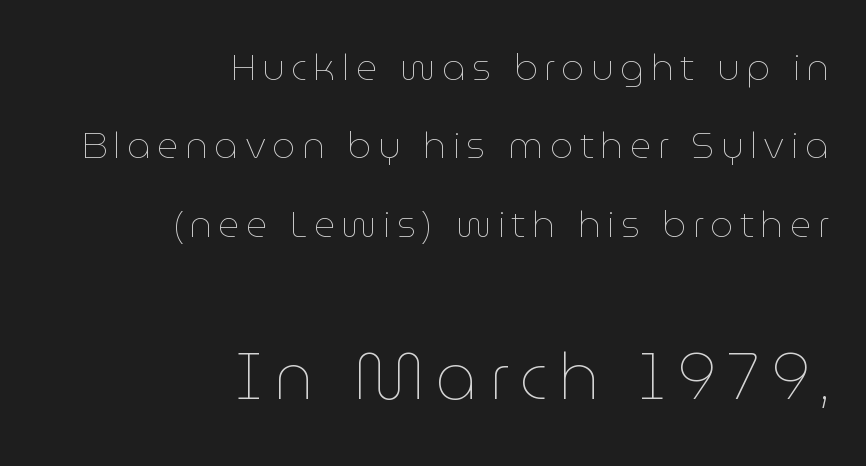
Compare the two chunks: the lower has the greater cap height. The baseline area is clear. If you measured baseline to baseline, you'd find a long distance. No chunkiness to these letters — they're not bold.
